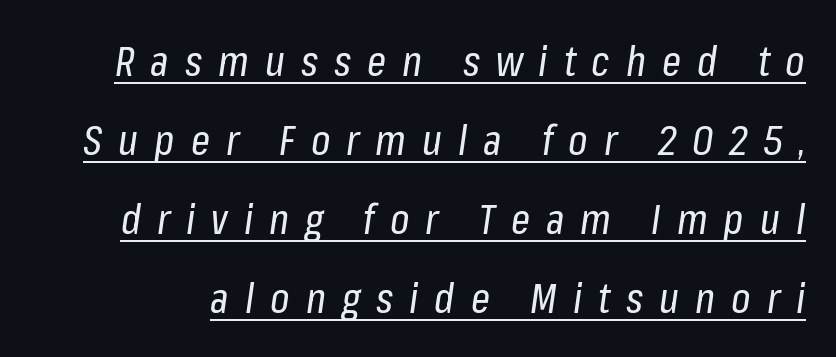
Q: Is the text bold? A: No.
Q: Is the text italic (slanted)? A: Yes, it leans right by about 8 degrees.
Q: Is the text underlined? A: Yes.
Q: Is the spacing between letters normal or unusually wide? A: Unusually wide.
Q: Width (condensed, normal, or wide)? A: Condensed.
Q: Stroke contrast? A: Low.
Q: x-height? A: Medium.
Q: Monospaced? A: No.
